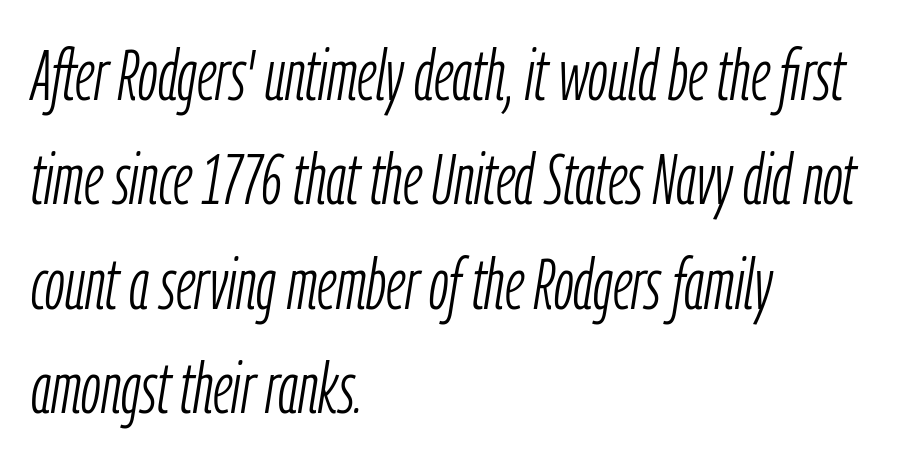
{"italic": "yes", "lean": "right", "slant_degrees": 9, "bold": "no", "weight": "light", "width": "condensed", "stroke_contrast": "low", "x_height": "medium", "monospaced": "no", "underline": "no", "align": "left", "line_spacing": "normal", "line_spacing_ratio": 1.47, "letter_spacing": "normal", "letter_spacing_em": 0.0, "glyph_px": 71}
